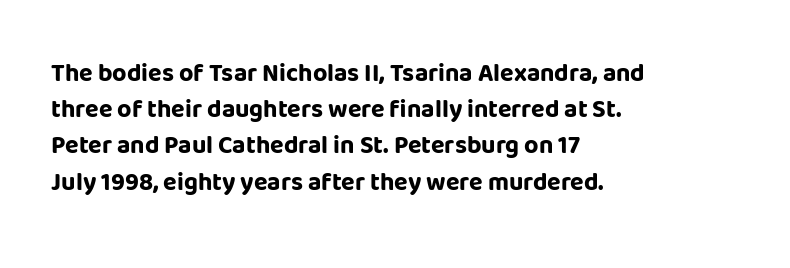
{"italic": "no", "bold": "yes", "underline": "no", "align": "left", "line_spacing": "normal", "line_spacing_ratio": 1.45, "letter_spacing": "normal", "letter_spacing_em": 0.0, "glyph_px": 25}
